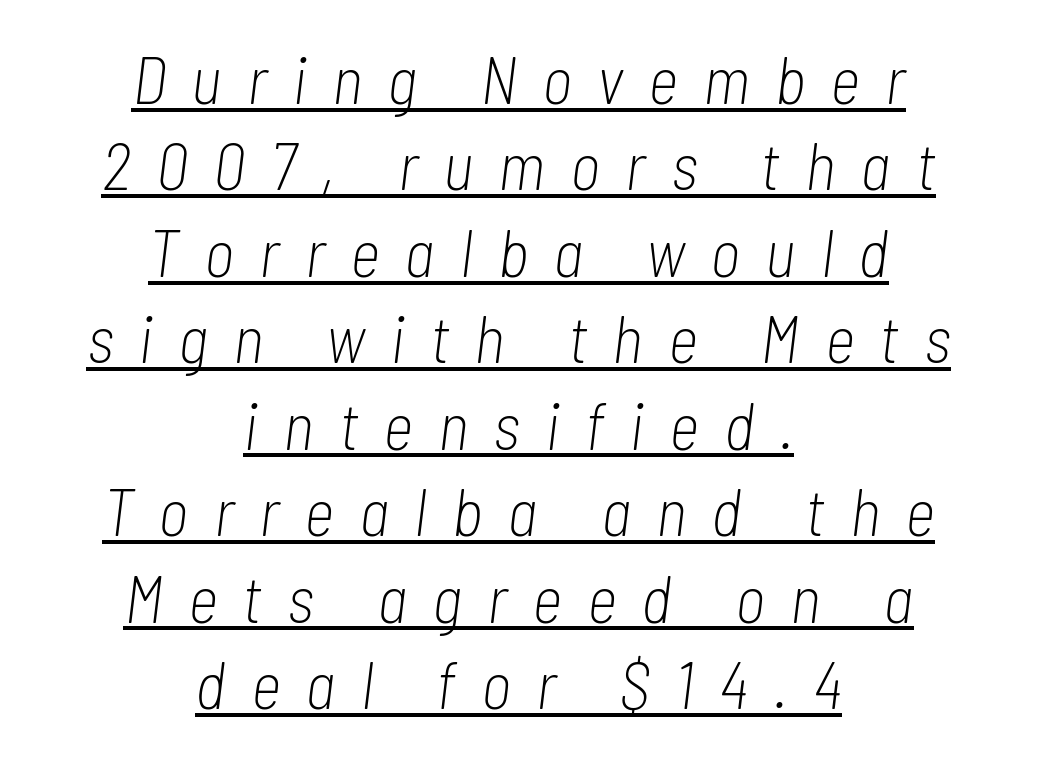
The image shows 66 px light, condensed type, italic (leaning right); set centered, normal line spacing (1.31x), unusually wide letter spacing (+0.38 em), underlined; low stroke contrast and a medium x-height.
